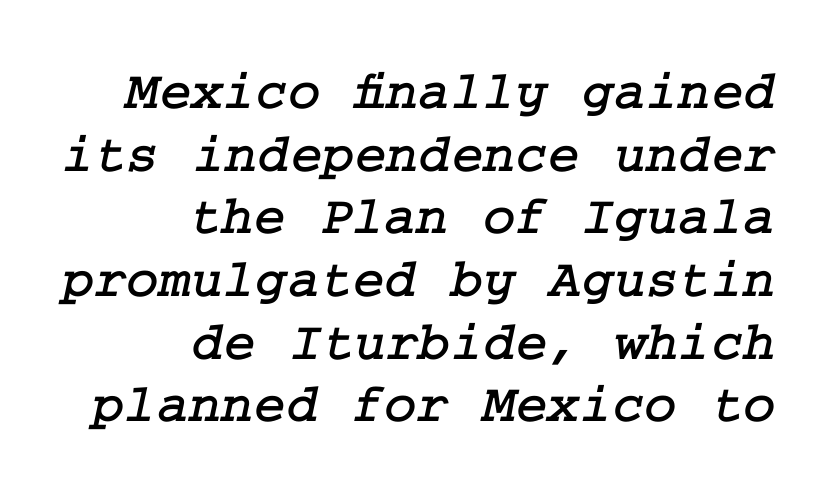
{"serif": "yes", "width": "normal", "stroke_contrast": "low", "x_height": "medium", "underline": "no", "align": "right", "line_spacing": "tight", "line_spacing_ratio": 1.14, "letter_spacing": "normal", "letter_spacing_em": 0.0, "glyph_px": 55}
